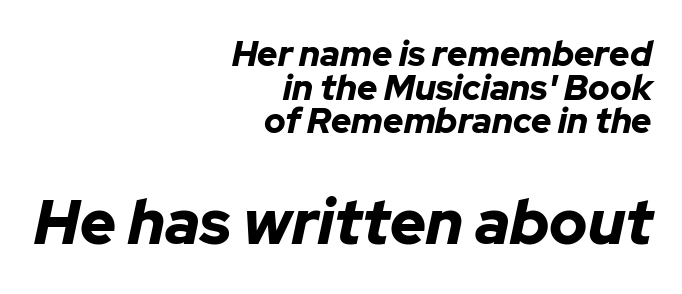
The image shows 62 px bold type, italic (leaning right); set right-aligned, tight line spacing (0.96x), normal letter spacing, not underlined; the second (bottom) block is 1.77x larger; low stroke contrast and a medium x-height.
